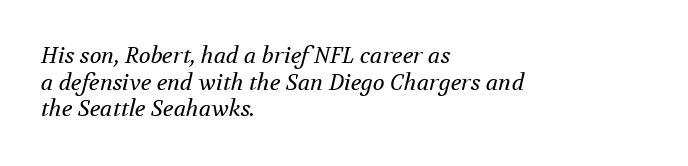
No extra tracking has been applied to these lines. A quiet, ordinary-to-light weight characterises the typeface. Bare-footed words on every line. Leftover space on each line is placed entirely after the last word. If you drew a line through each stem, it would be angled.
